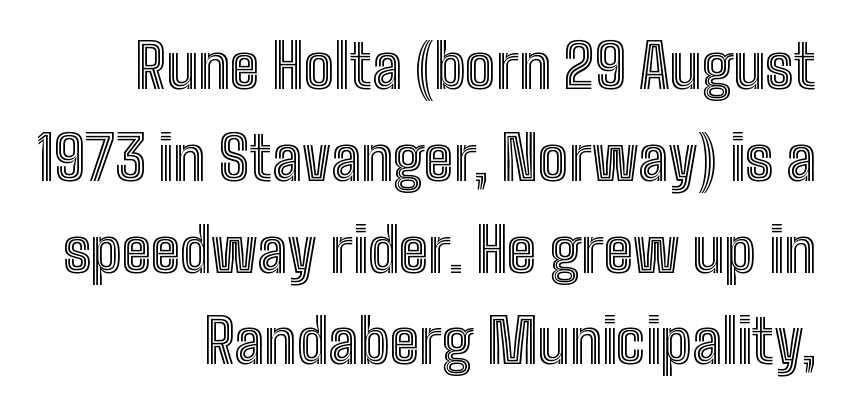
Does extra space separate the letters? No, they use regular spacing. The text block is weighted toward the right margin, trailing off unevenly leftward. Glance below the letters and you will spot only blank space. Students, observe: this is what conventionally led text looks like.
